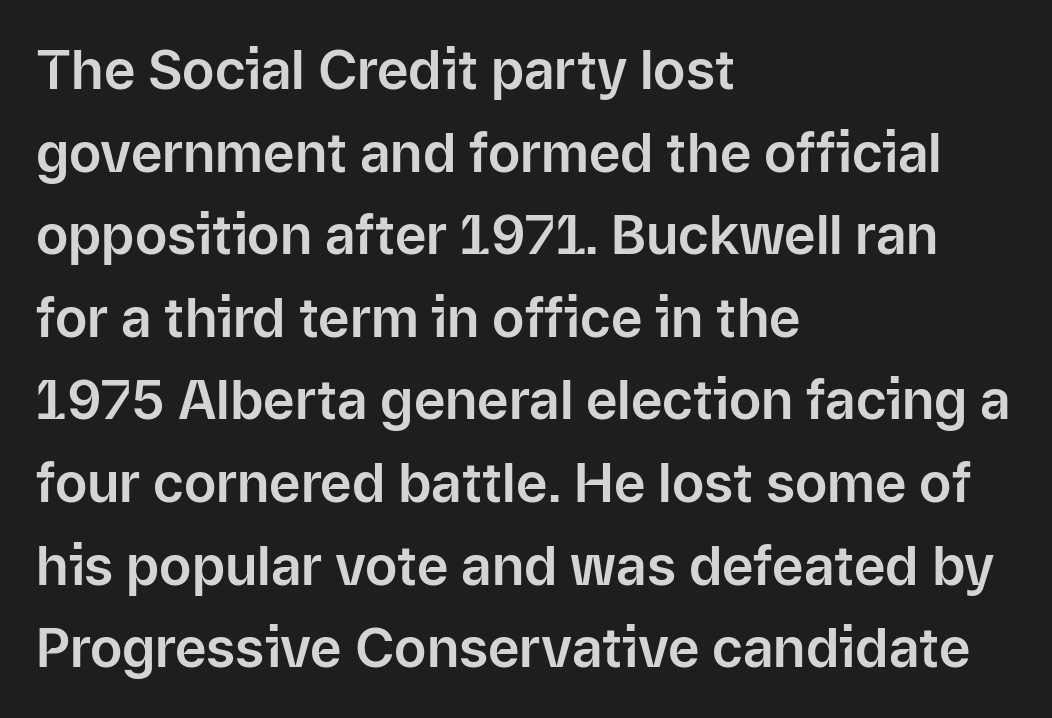
The image shows 54 px sans-serif type, upright; set left-aligned, normal line spacing (1.53x), normal letter spacing, not underlined; low stroke contrast and a medium x-height.
